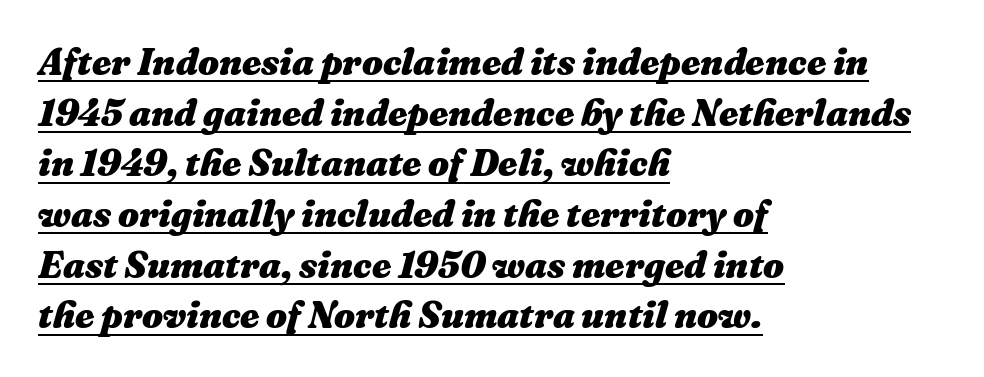
Typesetter's note: full bold, strokes at maximum text heaviness. The whole block is typeset with a tilt. The lines sit at an ordinary, default distance from one another. No extra tracking has been applied to these lines. The lines in this sample share a left origin and differ only in where they stop.
